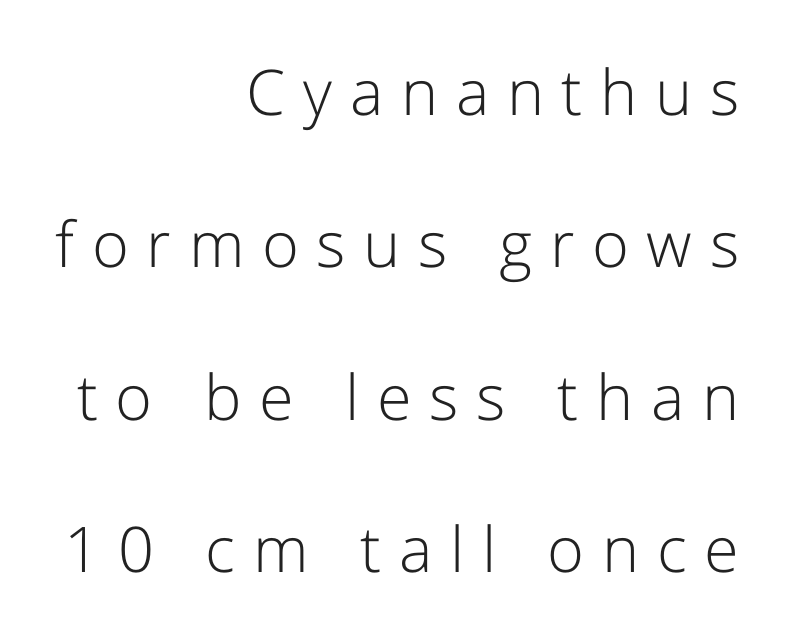
Summary of weight: not heavy and not bold. The letters advance in unequal steps, a hallmark of proportional type. The font family rendered here belongs to the sans-serif group. This rendering features lettering with no underline. This sample is right-justified, so line beginnings fall wherever the words allow. Tall strokes in this sample are plumb rather than angled.
